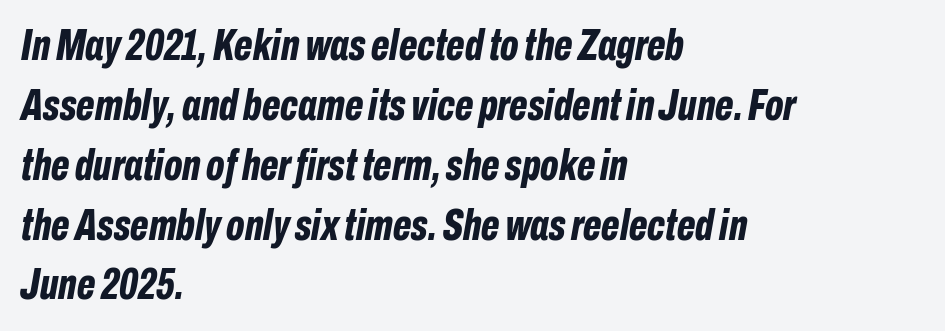
Note the varied advance widths — an 'i' is clearly narrower than an 'm'. Decoration check: the copy has no underline. The rendering keeps characters at their native spacing. The face used here has a pronounced slope to its letters. The passage is arranged the way most books set body copy — flush left. A typesetter would call this leading conventional body-copy spacing.
